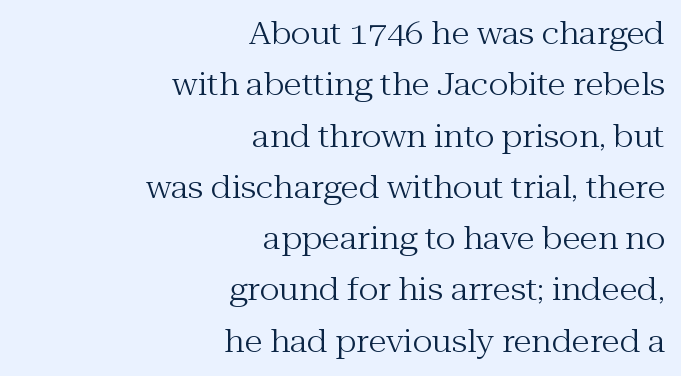
Tracking value appears to be zero — textbook default spacing. The font family rendered here belongs to the serif group. The zone under the glyphs is completely vacant. A flush-right, rag-left setting is used for this passage. Is the type heavy? It reads as light-to-regular instead. Rendered with straight, roman letterforms.
